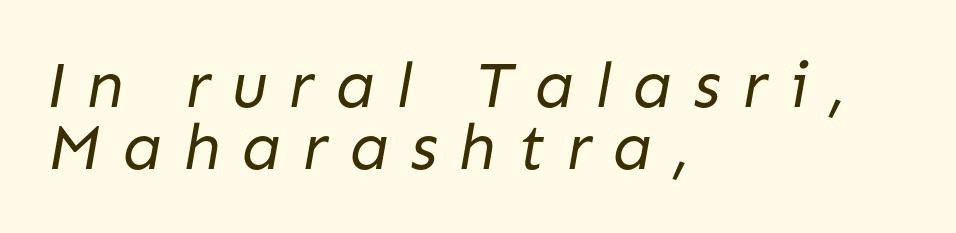
The image shows 65 px regular-weight sans-serif type; set left-aligned, tight line spacing (0.96x), unusually wide letter spacing (+0.33 em), not underlined; low stroke contrast and a medium x-height.
